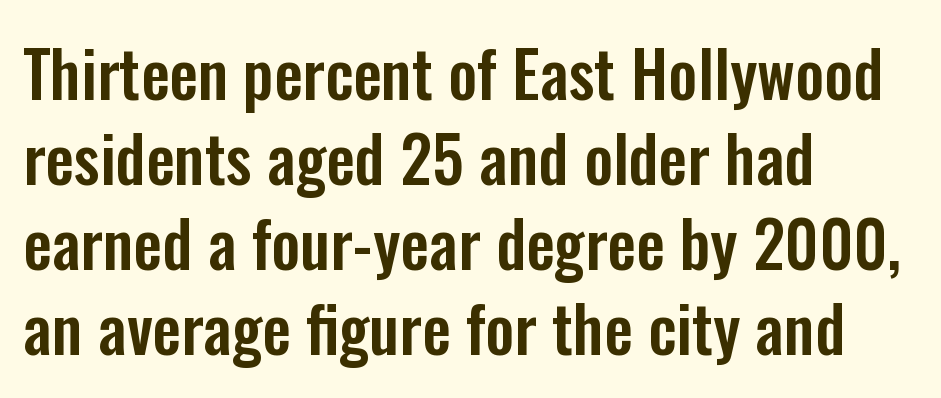
The image shows 64 px condensed sans-serif type, upright; set left-aligned, normal line spacing (1.33x), normal letter spacing, not underlined; low stroke contrast and a medium x-height.
